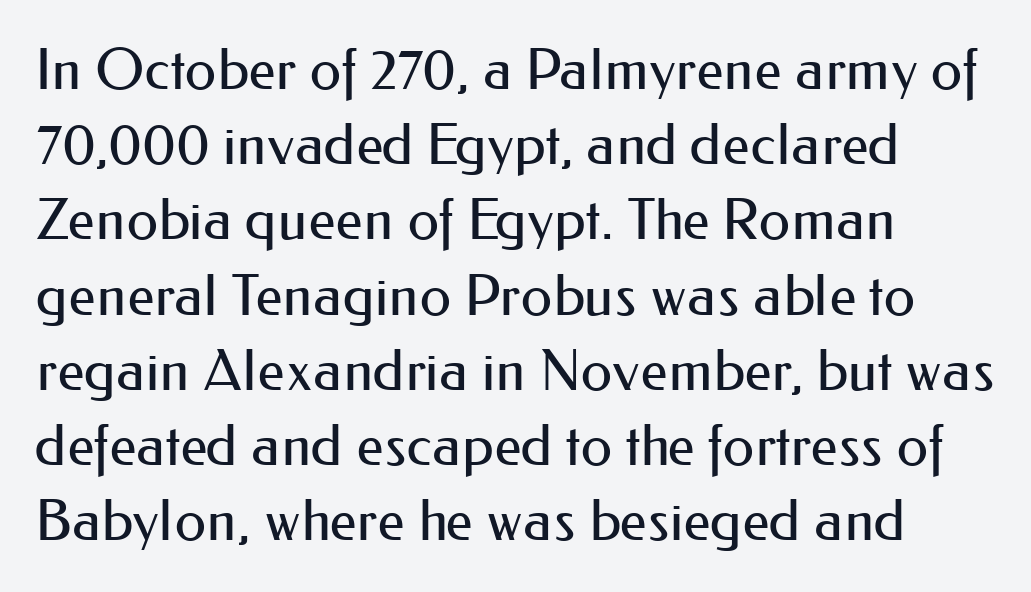
The image shows 57 px regular-weight sans-serif type, upright; set left-aligned, normal line spacing (1.32x), normal letter spacing, not underlined; medium stroke contrast and a small x-height.
